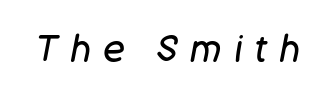
The letters are spread apart with noticeably loose tracking. This sample has the flowing, uneven cadence of proportional lettering. Ink coverage per letter is moderate at most. Glance below the letters and you will spot only blank space. This sample uses an oblique cut, with every glyph tilted off the vertical.
